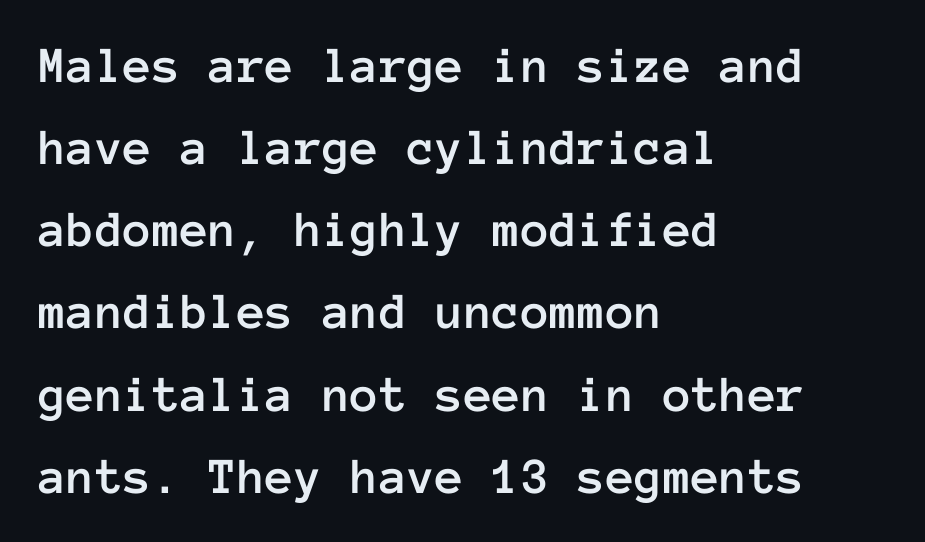
No word sits above an underline. Whoever set this chose a conventional vertical rhythm. Fixed-width glyphs throughout — classic coding-font behaviour. Posture: upright roman. Tracking value appears to be zero — textbook default spacing. The rendering anchors every line to the left-hand side.
